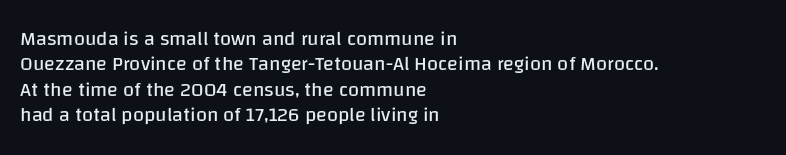
{"italic": "no", "bold": "no", "underline": "no", "align": "left", "line_spacing": "normal", "line_spacing_ratio": 1.27, "letter_spacing": "normal", "letter_spacing_em": 0.0, "glyph_px": 20}
